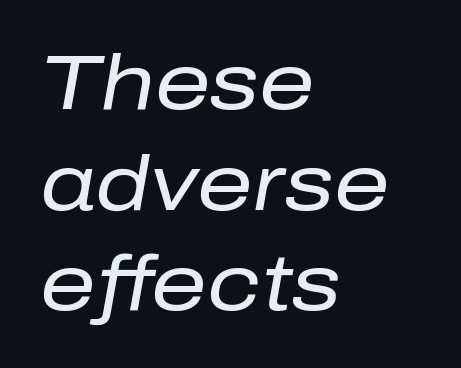
The image shows 78 px regular-weight type, italic (leaning right); set left-aligned, normal line spacing (1.29x), normal letter spacing, not underlined; low stroke contrast and a medium x-height.
